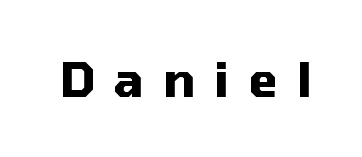
The image shows 47 px heavy sans-serif type, upright; set unusually wide letter spacing (+0.41 em), not underlined; medium stroke contrast and a medium x-height.
